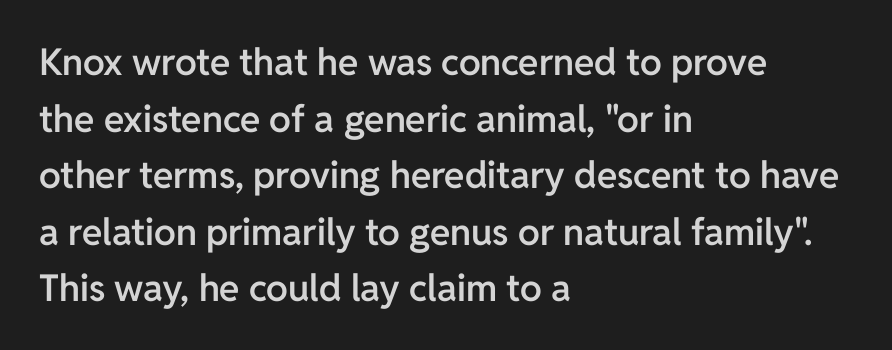
The image shows 37 px semibold sans-serif type, upright; set left-aligned, normal line spacing (1.53x), normal letter spacing, not underlined; low stroke contrast and a medium x-height.
